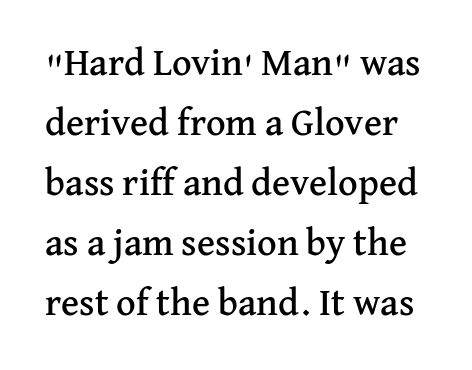
The image shows 38 px serif type, upright; set normal line spacing (1.58x), normal letter spacing, not underlined; medium stroke contrast and a medium x-height.
